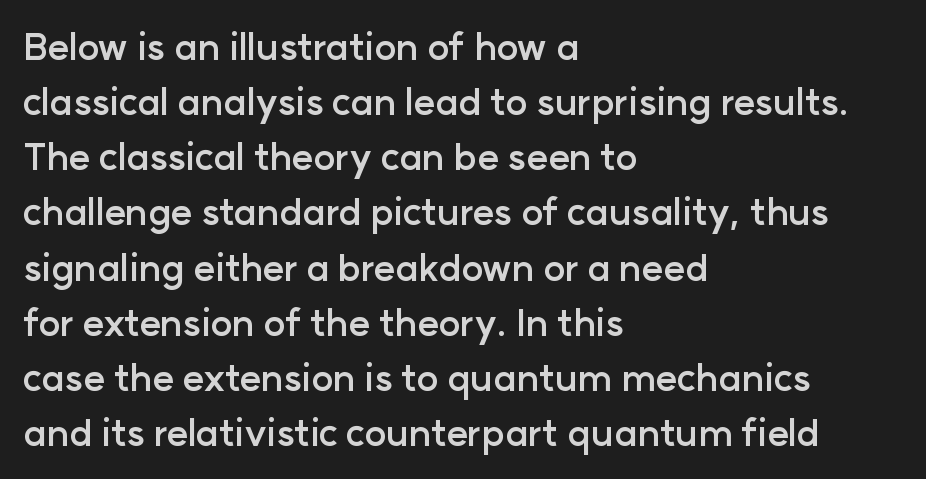
Vertical spacing — default. Between one letter and the next there's only the usual sliver of space. Here the designer chose a conventional face with non-uniform glyph widths. Teacher's note: observe the even left margin — that is flush-left alignment. Does the lettering tilt? It doesn't — this is upright.
